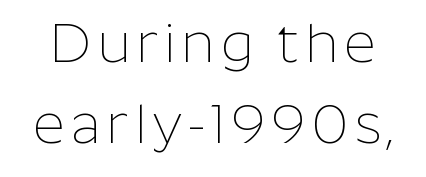
Q: Is the text bold? A: No.
Q: Is the text italic (slanted)? A: No, it is upright.
Q: Is the typeface a serif or a sans-serif typeface? A: Sans-serif.
Q: Is the text underlined? A: No.
Q: Is the spacing between lines tight, normal or loose? A: Normal.
Q: Width (condensed, normal, or wide)? A: Normal.
Q: Stroke contrast? A: Low.
Q: x-height? A: Medium.
Q: Monospaced? A: No.
